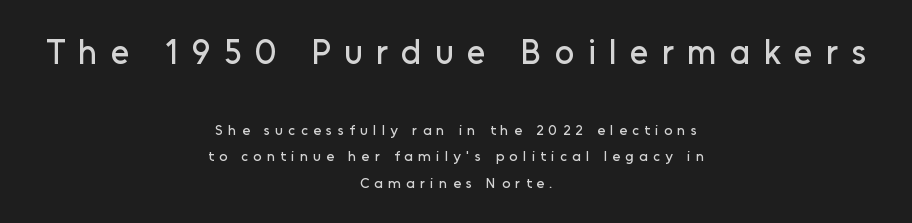
In terms of letterform style, serifs are entirely absent. This rendering uses center alignment, leaving both contours irregular but symmetric. Only glyphs here, with clear space below each row. The letters advance in unequal steps, a hallmark of proportional type. A typesetter would mark this as roman, not italic. Size hierarchy here favors the leading block over the trailing one.
